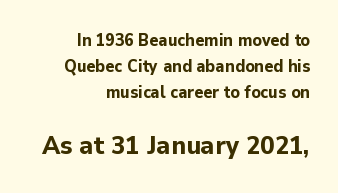
Look at the glyph heights: the lower group is clearly the bigger setting. The words here are not underlined. A normal amount of white space separates one row of letters from the next. The lines are quadded right.
